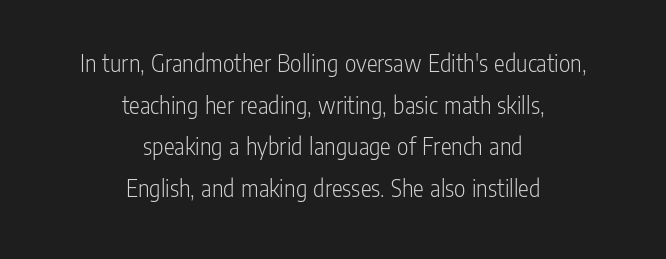
The image shows 25 px text type, upright; set centered, normal line spacing (1.67x), normal letter spacing, not underlined.
